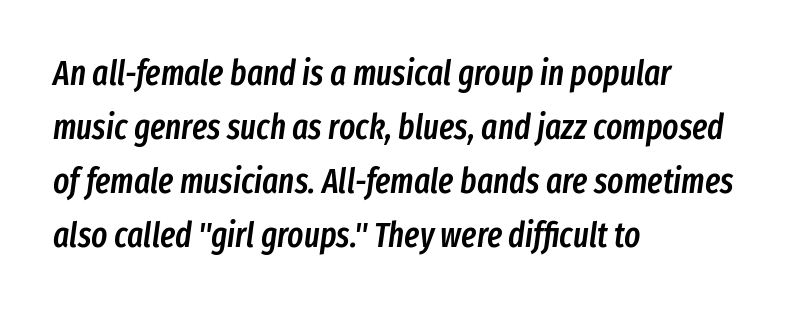
The rag falls on the right side of this text block. The passage shown is semibold, sitting just below true bold. Vertical spacing — default. Spacing between characters is what you'd get straight out of the box. Beneath every word, the page is bare.
